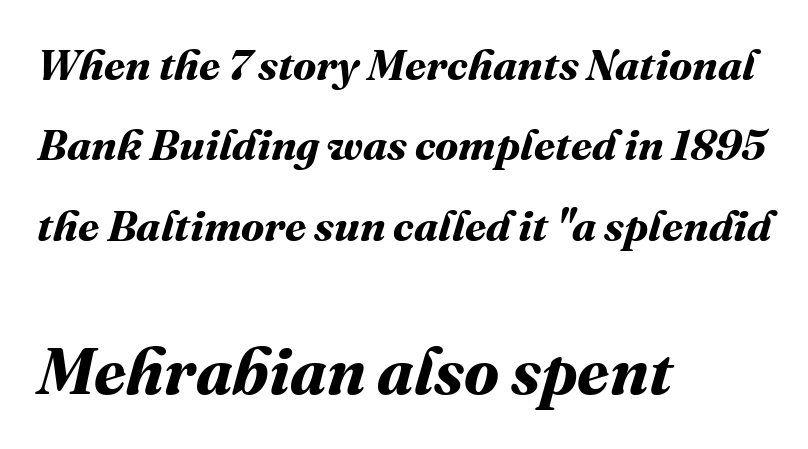
{"bold": "yes", "weight": "bold", "width": "normal", "stroke_contrast": "medium", "x_height": "medium", "monospaced": "no", "underline": "no", "align": "left", "line_spacing_ratio": 1.87, "letter_spacing": "normal", "letter_spacing_em": 0.0, "larger_block": "second", "size_ratio": 1.51, "glyph_px": 65}
